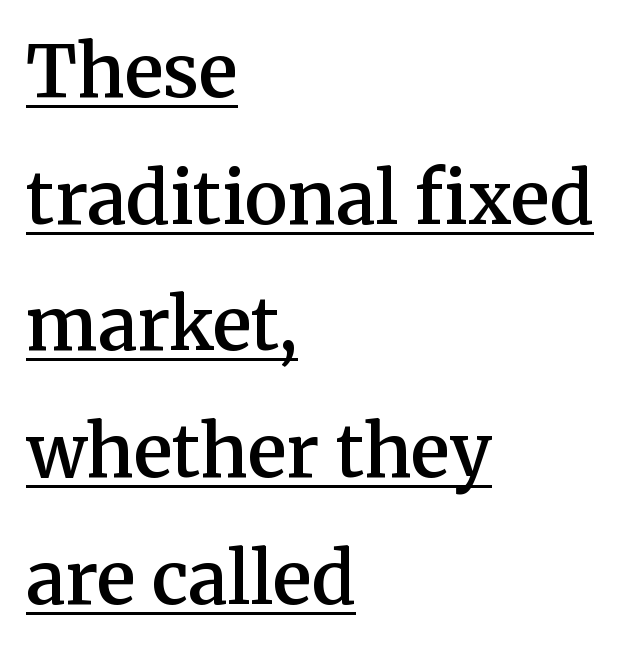
Q: Is the text bold? A: Semi-bold.
Q: Is the text italic (slanted)? A: No, it is upright.
Q: Is the typeface a serif or a sans-serif typeface? A: Serif.
Q: Is the text underlined? A: Yes.
Q: How is the paragraph aligned? A: Left-aligned.
Q: Is the spacing between letters normal or unusually wide? A: Normal.
Q: Width (condensed, normal, or wide)? A: Normal.
Q: Stroke contrast? A: Medium.
Q: x-height? A: Medium.
Q: Monospaced? A: No.
